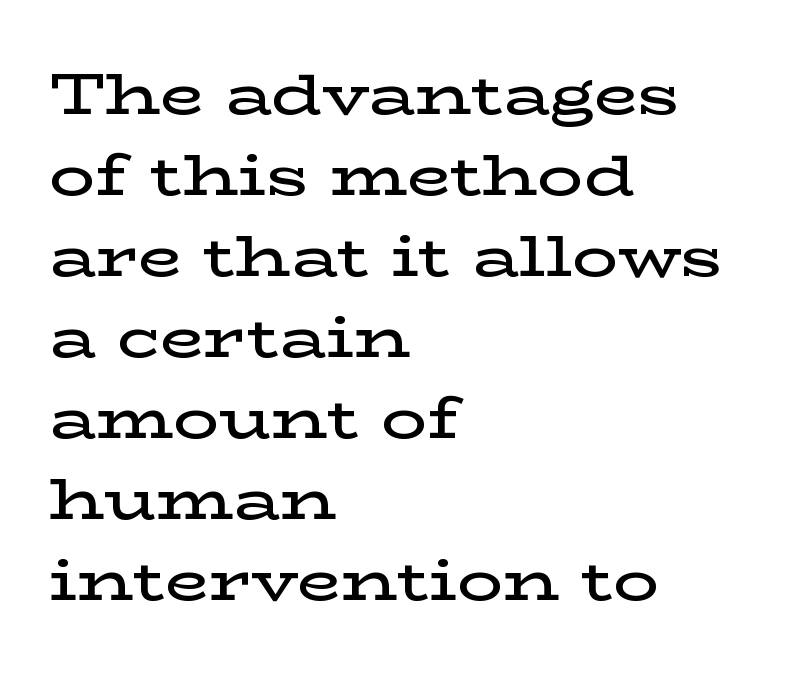
{"serif": "yes", "italic": "no", "bold": "semi", "weight": "semibold", "width": "wide", "stroke_contrast": "low", "x_height": "medium", "monospaced": "no", "underline": "no", "align": "left", "line_spacing": "normal", "line_spacing_ratio": 1.42, "letter_spacing": "normal", "letter_spacing_em": 0.0, "glyph_px": 57}
